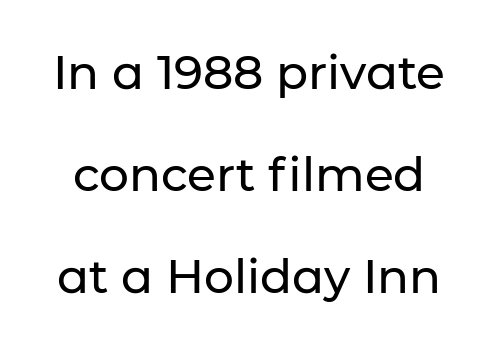
The space beneath each line is pristine and unruled. Does the type have serifs? No, each stem ends abruptly. The rendering uses natural spacing where letterforms have individual widths. A roman cut, with each character standing at attention. The passage shown stacks its lines with a broad gap.
